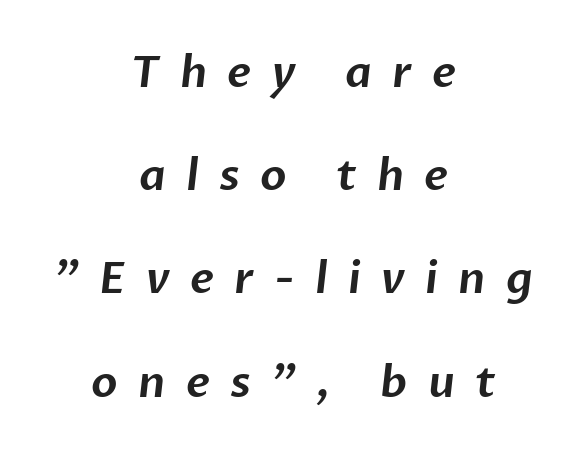
Q: Is the typeface a serif or a sans-serif typeface? A: Sans-serif.
Q: Is the text underlined? A: No.
Q: How is the paragraph aligned? A: Centered.
Q: Is the spacing between letters normal or unusually wide? A: Unusually wide.
Q: Is the spacing between lines tight, normal or loose? A: Loose.
Q: Width (condensed, normal, or wide)? A: Normal.
Q: Stroke contrast? A: Low.
Q: x-height? A: Medium.
Q: Monospaced? A: No.
